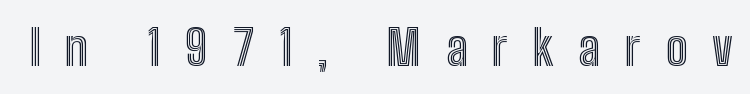
The face used here is proportionally spaced, like ordinary book or web type. There is plenty of visible air inserted between adjacent glyphs. Bare-footed words on every line. Posture: vertical.
